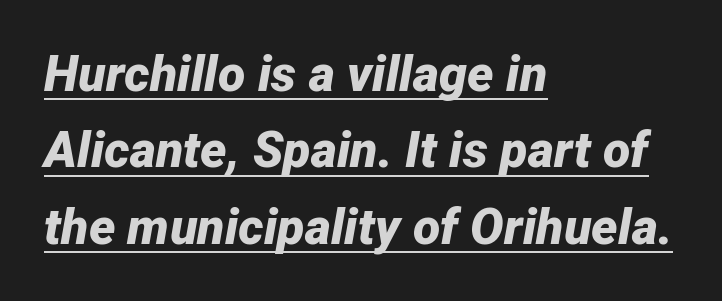
{"italic": "yes", "lean": "right", "slant_degrees": 12, "bold": "yes", "weight": "bold", "width": "normal", "stroke_contrast": "low", "x_height": "medium", "monospaced": "no", "underline": "yes", "align": "left", "line_spacing": "normal", "line_spacing_ratio": 1.53, "letter_spacing": "normal", "letter_spacing_em": 0.0, "glyph_px": 50}
